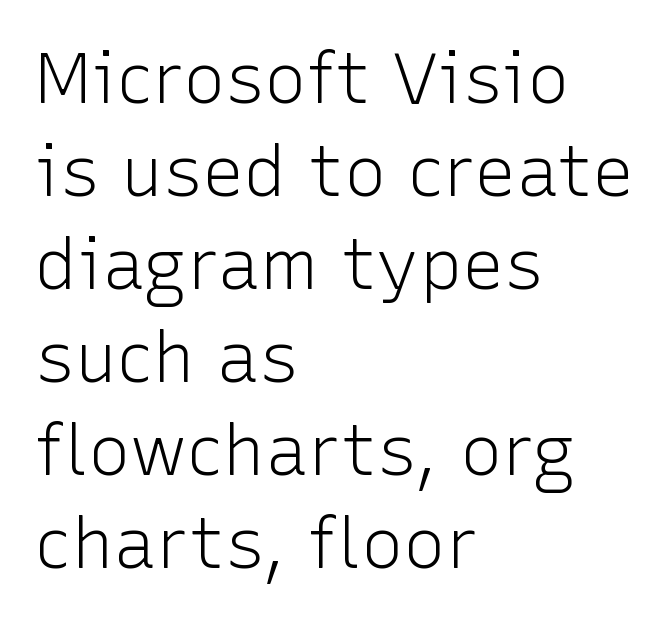
{"serif": "no", "italic": "no", "bold": "no", "weight": "light", "width": "normal", "stroke_contrast": "low", "x_height": "medium", "monospaced": "no", "underline": "no", "align": "left", "line_spacing": "normal", "line_spacing_ratio": 1.31, "letter_spacing": "normal", "letter_spacing_em": 0.0, "glyph_px": 71}
